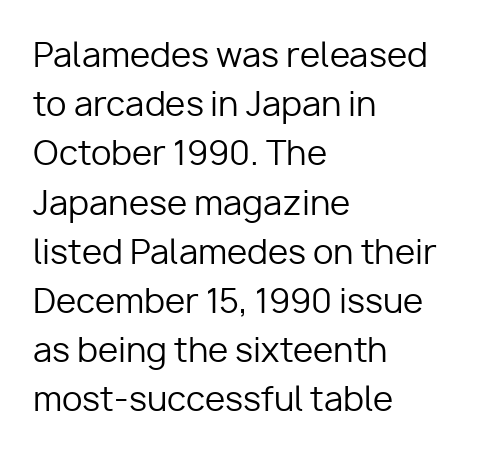
The weight tops out at a normal text grade. The rendering anchors every line to the left-hand side. Any mark beneath the type? The region is blank. Every character sits straight up, as roman type does.
